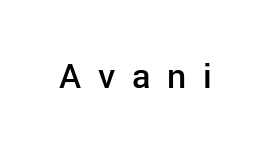
Q: Is the text bold? A: Semi-bold.
Q: Is the text italic (slanted)? A: No, it is upright.
Q: Is the typeface a serif or a sans-serif typeface? A: Sans-serif.
Q: Is the text underlined? A: No.
Q: Is the spacing between letters normal or unusually wide? A: Unusually wide.
Q: Width (condensed, normal, or wide)? A: Normal.
Q: Stroke contrast? A: Low.
Q: x-height? A: Medium.
Q: Monospaced? A: No.
